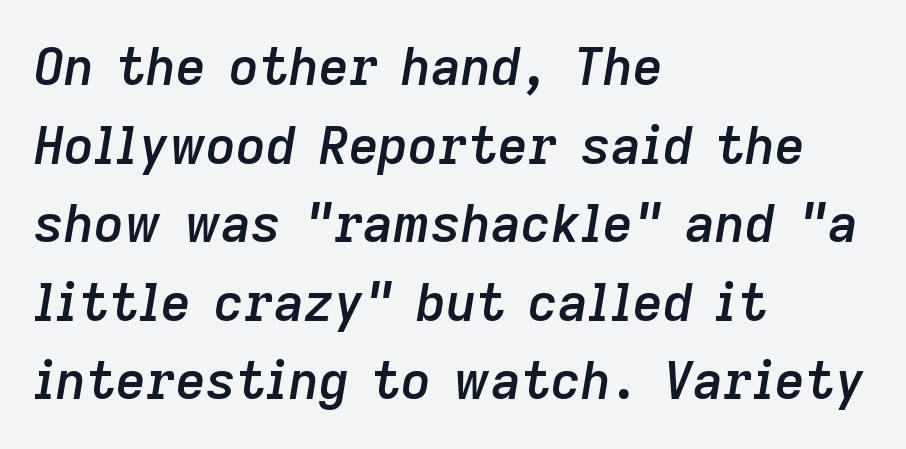
Q: Is the text bold? A: Semi-bold.
Q: Is the text italic (slanted)? A: Yes, it leans right by about 9 degrees.
Q: Is the text underlined? A: No.
Q: How is the paragraph aligned? A: Left-aligned.
Q: Is the spacing between letters normal or unusually wide? A: Normal.
Q: Is the spacing between lines tight, normal or loose? A: Normal.
Q: Width (condensed, normal, or wide)? A: Normal.
Q: Stroke contrast? A: Low.
Q: x-height? A: Medium.
Q: Monospaced? A: No.
